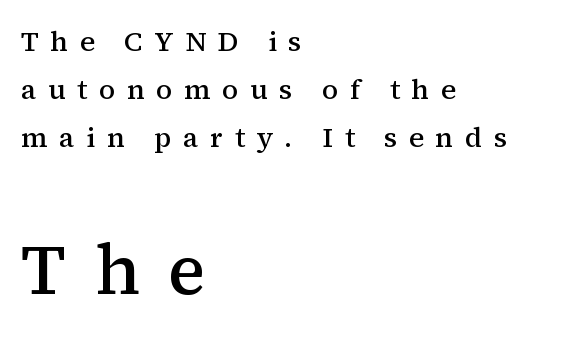
The image shows 70 px semibold serif type, upright; set left-aligned, line spacing 1.71x, unusually wide letter spacing (+0.41 em), not underlined; the second (bottom) block is 2.5x larger; medium stroke contrast and a medium x-height.
